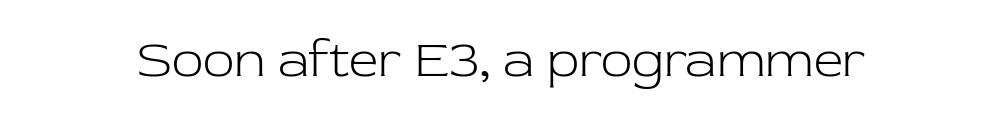
{"serif": "yes", "italic": "no", "bold": "no", "weight": "light", "width": "normal", "stroke_contrast": "low", "x_height": "medium", "monospaced": "no", "underline": "no", "letter_spacing": "normal", "letter_spacing_em": 0.0, "glyph_px": 52}
